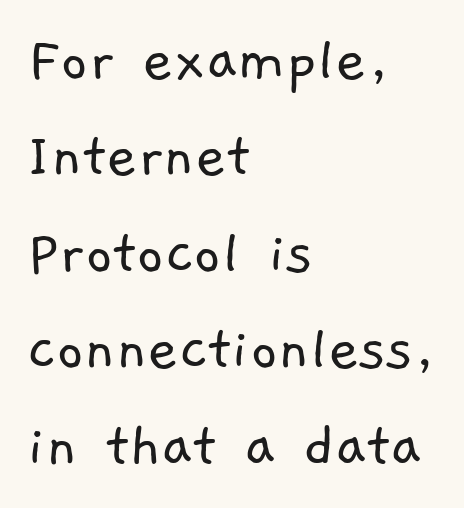
The image shows 67 px light sans-serif type; set left-aligned, normal line spacing (1.44x), normal letter spacing, not underlined; low stroke contrast and a medium x-height.
